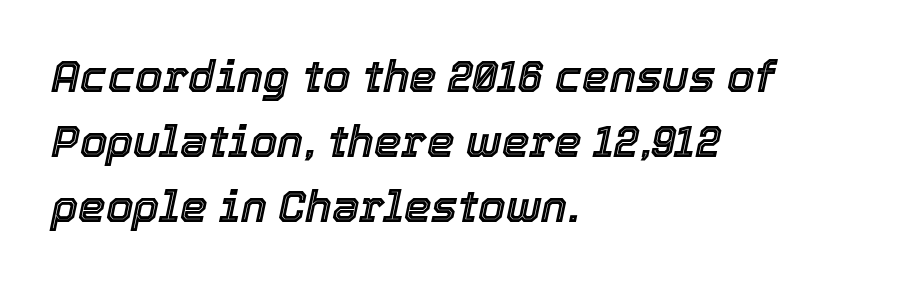
The image shows 44 px text type, italic (leaning right); set left-aligned, normal line spacing (1.48x), normal letter spacing, not underlined; a medium x-height.
